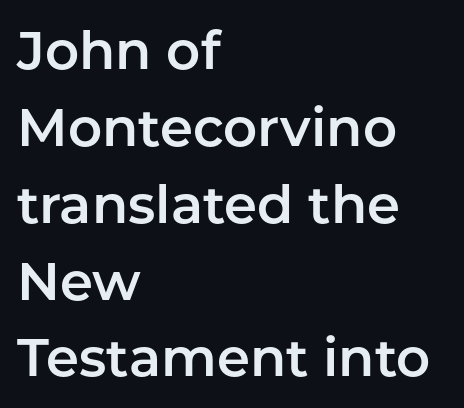
The glyphs in this specimen are sans serif. The letterforms sit shoulder to shoulder at normal distance. The space beneath each line is pristine and unruled. You could not count columns in this text — the font is proportionally spaced. A typesetter would mark this as roman, not italic.
